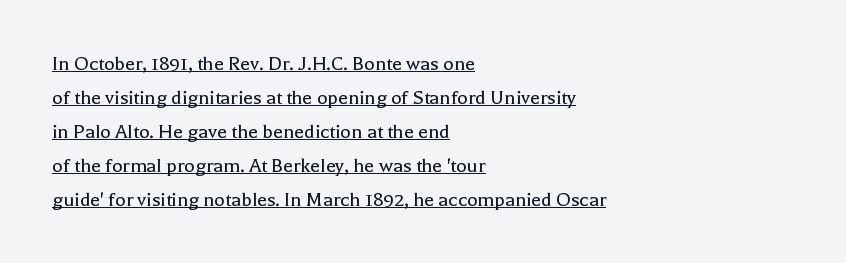
{"italic": "no", "bold": "no", "underline": "yes", "align": "left", "line_spacing": "normal", "line_spacing_ratio": 1.54, "letter_spacing": "normal", "letter_spacing_em": 0.0, "glyph_px": 22}
